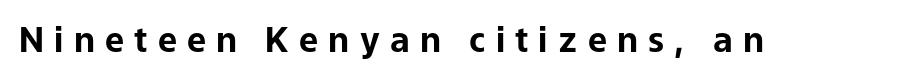
Q: Is the text bold? A: Yes.
Q: Is the text italic (slanted)? A: No, it is upright.
Q: Is the typeface a serif or a sans-serif typeface? A: Sans-serif.
Q: Is the text underlined? A: No.
Q: Is the spacing between letters normal or unusually wide? A: Unusually wide.
Q: Width (condensed, normal, or wide)? A: Normal.
Q: Stroke contrast? A: Low.
Q: x-height? A: Medium.
Q: Monospaced? A: No.
